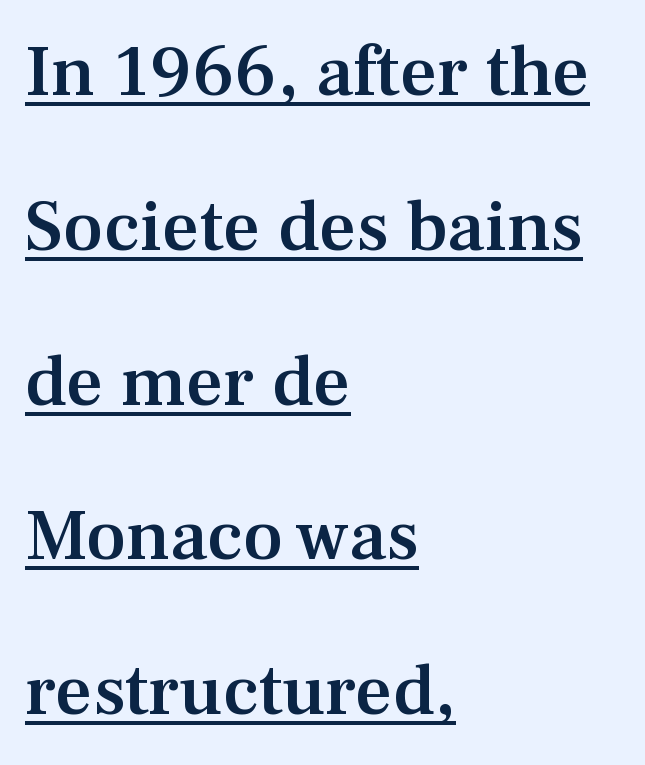
The image shows 73 px semibold serif type, upright; set left-aligned, loose line spacing (2.12x), normal letter spacing, underlined; medium stroke contrast and a medium x-height.
